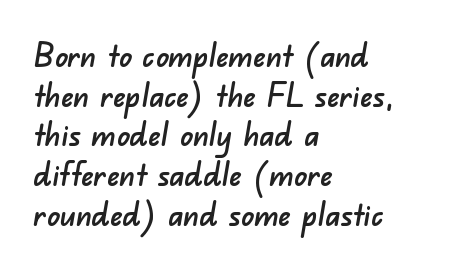
Tracking here is standard; glyphs follow each other at the usual distance. To sum up the face: it is a sans, with no serifs. The strip under each line holds only bare page. The rag falls on the right side of this text block.
